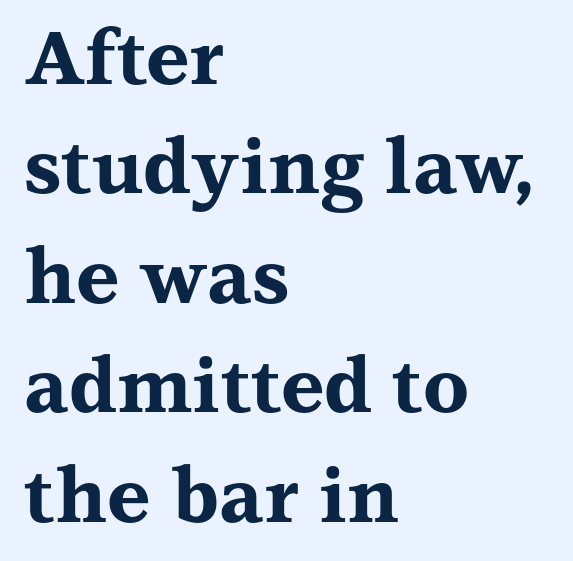
The image shows 75 px bold, wide serif type, upright; set left-aligned, normal line spacing (1.46x), normal letter spacing, not underlined; medium stroke contrast and a medium x-height.
